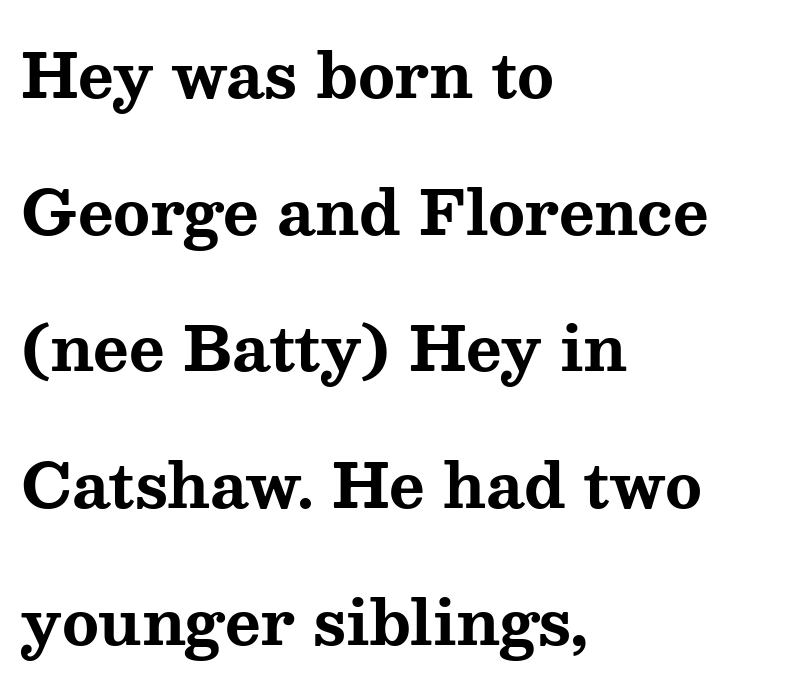
Q: Is the text bold? A: Yes.
Q: Is the text italic (slanted)? A: No, it is upright.
Q: Is the typeface a serif or a sans-serif typeface? A: Serif.
Q: Is the text underlined? A: No.
Q: How is the paragraph aligned? A: Left-aligned.
Q: Is the spacing between letters normal or unusually wide? A: Normal.
Q: Is the spacing between lines tight, normal or loose? A: Loose.
Q: Width (condensed, normal, or wide)? A: Wide.
Q: Stroke contrast? A: Medium.
Q: x-height? A: Medium.
Q: Monospaced? A: No.
